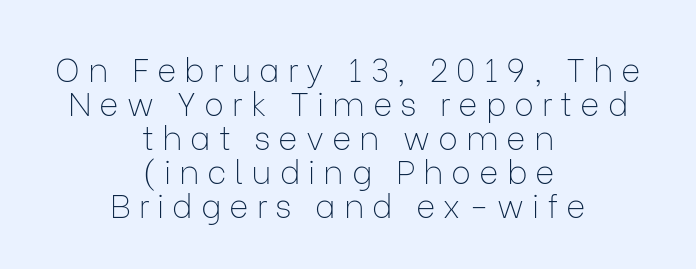
{"serif": "no", "italic": "no", "bold": "no", "weight": "thin", "width": "normal", "stroke_contrast": "low", "x_height": "medium", "monospaced": "no", "underline": "no", "align": "center", "line_spacing": "tight", "line_spacing_ratio": 1.03, "letter_spacing": "wide", "letter_spacing_em": 0.24, "glyph_px": 33}
